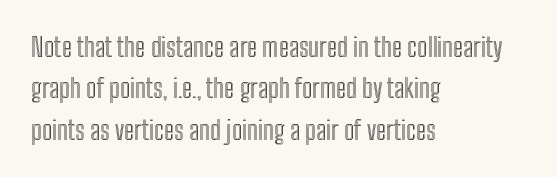
Honestly, there is no underline to notice here at all. Nothing unusual about the tracking: characters are spaced as the font intends. These lines stack with their left ends in a neat column. Posture: vertical. Normally led — the rows are evenly, conventionally spaced.
